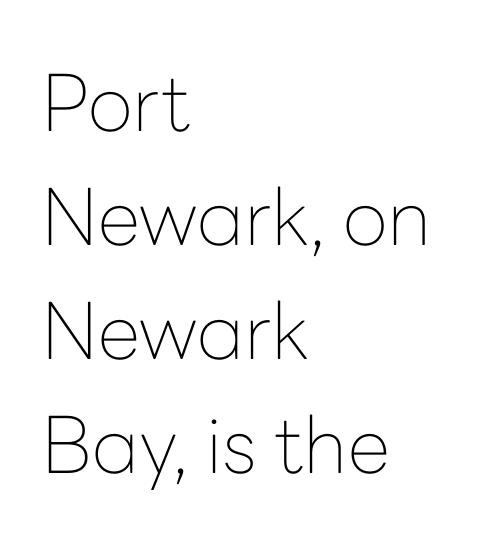
The image shows 78 px thin sans-serif type, upright; set left-aligned, normal line spacing (1.46x), normal letter spacing, not underlined; low stroke contrast and a medium x-height.
